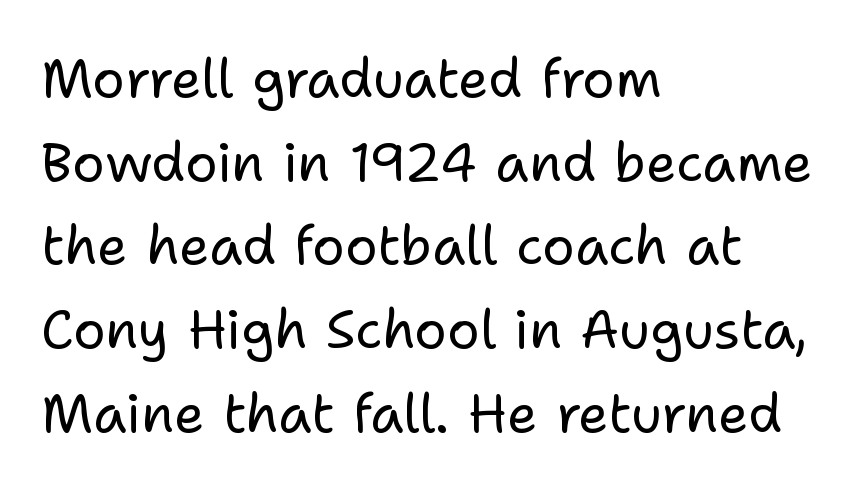
Q: Is the text bold? A: No.
Q: Is the text italic (slanted)? A: No, it is upright.
Q: Is the typeface a serif or a sans-serif typeface? A: Sans-serif.
Q: Is the text underlined? A: No.
Q: How is the paragraph aligned? A: Left-aligned.
Q: Is the spacing between letters normal or unusually wide? A: Normal.
Q: Is the spacing between lines tight, normal or loose? A: Normal.
Q: Width (condensed, normal, or wide)? A: Normal.
Q: Stroke contrast? A: Low.
Q: x-height? A: Medium.
Q: Monospaced? A: No.
